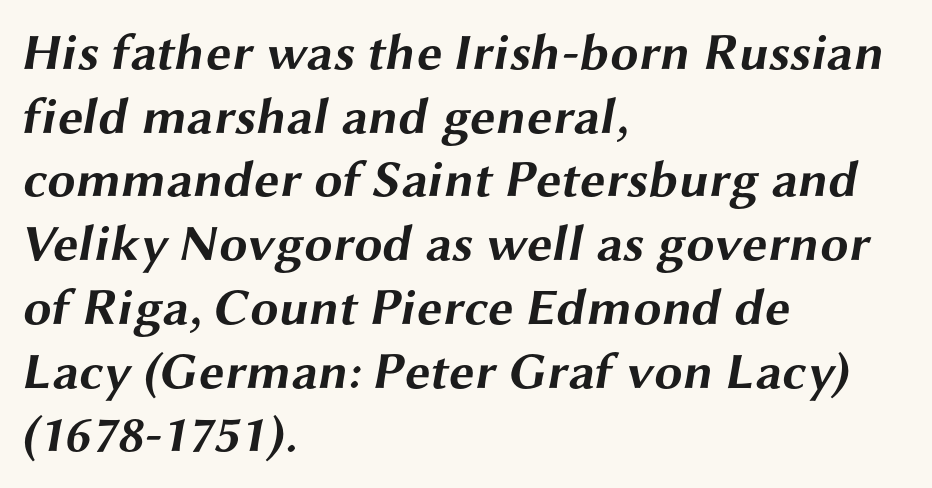
{"serif": "no", "bold": "yes", "weight": "bold", "width": "wide", "stroke_contrast": "medium", "x_height": "medium", "monospaced": "no", "underline": "no", "align": "left", "line_spacing": "normal", "line_spacing_ratio": 1.25, "letter_spacing": "normal", "letter_spacing_em": 0.0, "glyph_px": 51}
